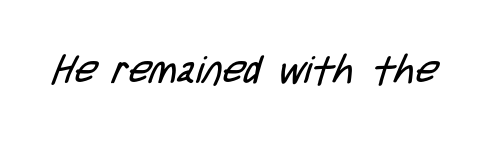
Q: Is the text bold? A: No.
Q: Is the typeface a serif or a sans-serif typeface? A: Sans-serif.
Q: Is the text underlined? A: No.
Q: Is the spacing between letters normal or unusually wide? A: Normal.
Q: Width (condensed, normal, or wide)? A: Condensed.
Q: Stroke contrast? A: Low.
Q: x-height? A: Large.
Q: Monospaced? A: No.
